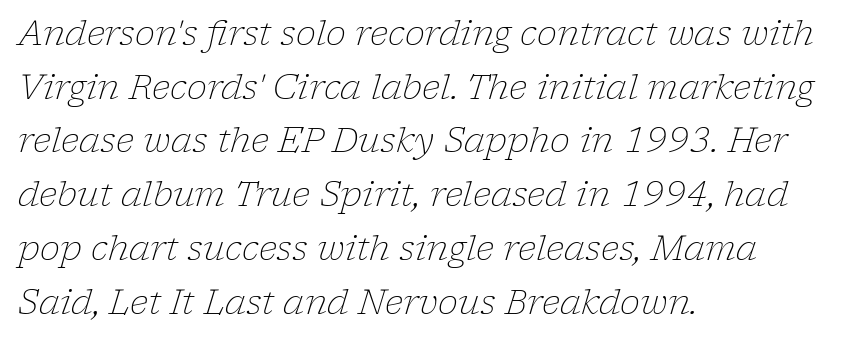
The image shows 34 px light serif type, italic (leaning right); set left-aligned, normal line spacing (1.58x), normal letter spacing, not underlined; low stroke contrast and a medium x-height.
